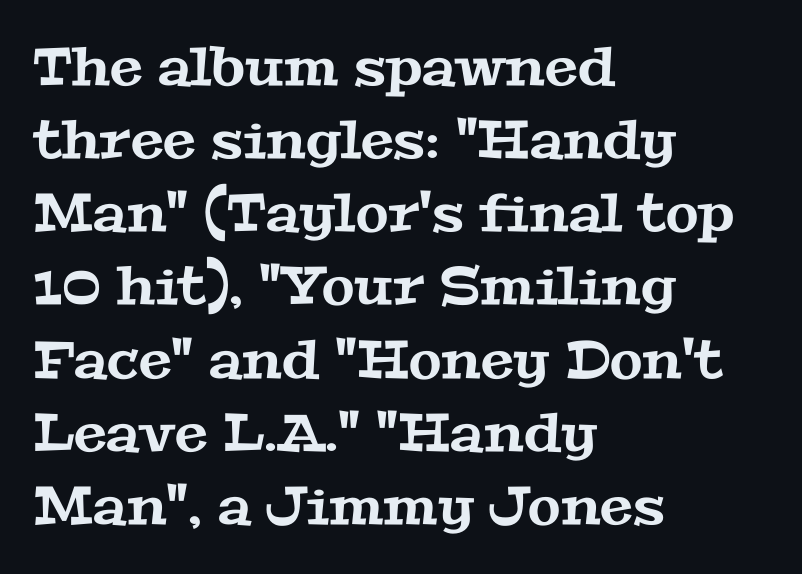
{"serif": "yes", "width": "wide", "stroke_contrast": "medium", "x_height": "medium", "monospaced": "no", "underline": "no", "align": "left", "line_spacing": "normal", "line_spacing_ratio": 1.38, "letter_spacing": "normal", "letter_spacing_em": 0.0, "glyph_px": 53}
